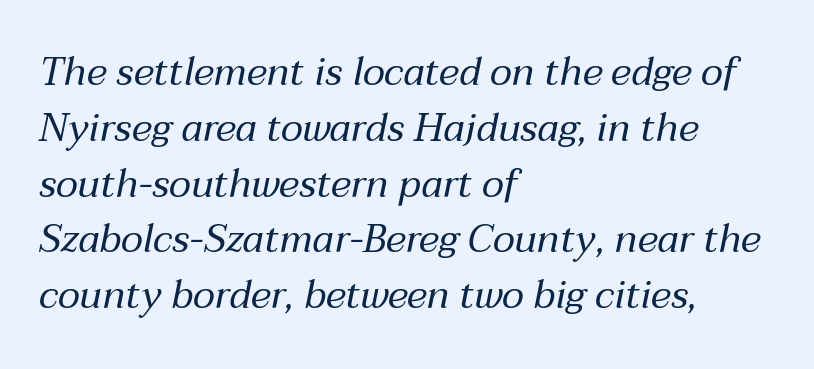
Q: Is the text bold? A: No.
Q: Is the text italic (slanted)? A: Yes, it leans right by about 12 degrees.
Q: Is the text underlined? A: No.
Q: How is the paragraph aligned? A: Left-aligned.
Q: Is the spacing between letters normal or unusually wide? A: Normal.
Q: Is the spacing between lines tight, normal or loose? A: Normal.
Q: Width (condensed, normal, or wide)? A: Normal.
Q: Stroke contrast? A: Medium.
Q: x-height? A: Medium.
Q: Monospaced? A: No.
